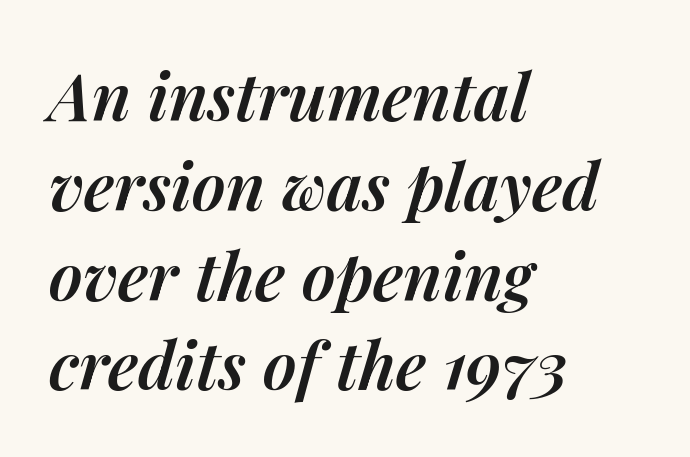
{"italic": "yes", "lean": "right", "slant_degrees": 14, "bold": "semi", "weight": "semibold", "width": "normal", "stroke_contrast": "medium", "x_height": "medium", "monospaced": "no", "underline": "no", "align": "left", "line_spacing": "normal", "line_spacing_ratio": 1.36, "letter_spacing": "normal", "letter_spacing_em": 0.0, "glyph_px": 66}
